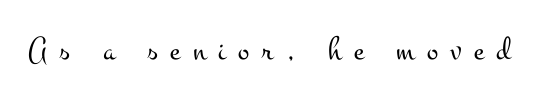
{"serif": "yes", "bold": "no", "weight": "light", "width": "wide", "stroke_contrast": "medium", "x_height": "small", "monospaced": "no", "underline": "no", "letter_spacing": "wide", "letter_spacing_em": 0.36, "glyph_px": 34}
